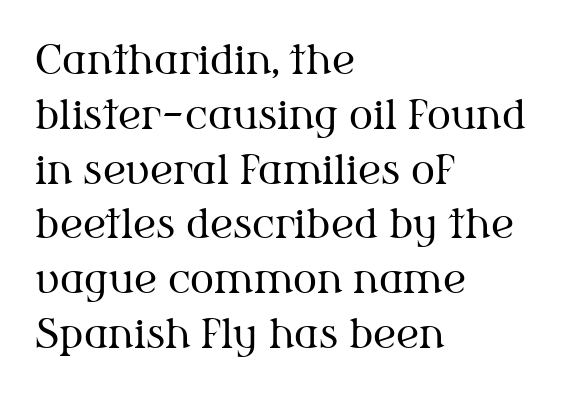
The image shows 40 px regular-weight serif type, upright; set left-aligned, normal line spacing (1.37x), normal letter spacing, not underlined; medium stroke contrast and a medium x-height.
